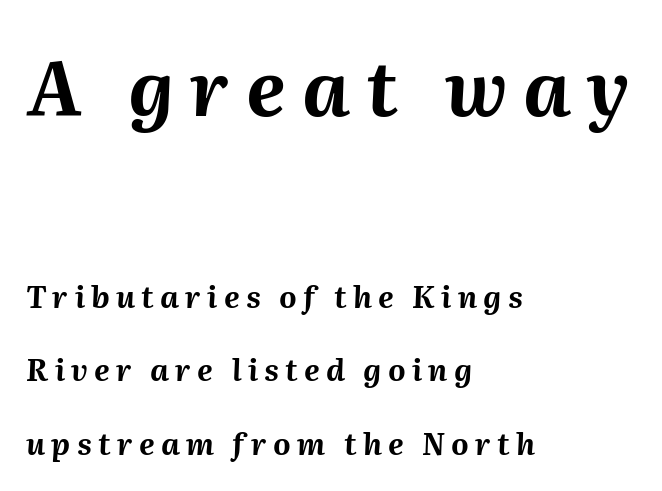
{"italic": "yes", "lean": "right", "slant_degrees": 2, "bold": "yes", "weight": "bold", "width": "normal", "stroke_contrast": "medium", "x_height": "medium", "monospaced": "no", "underline": "no", "align": "left", "line_spacing": "loose", "line_spacing_ratio": 2.44, "letter_spacing": "wide", "letter_spacing_em": 0.21, "larger_block": "first", "size_ratio": 2.53, "glyph_px": 76}
